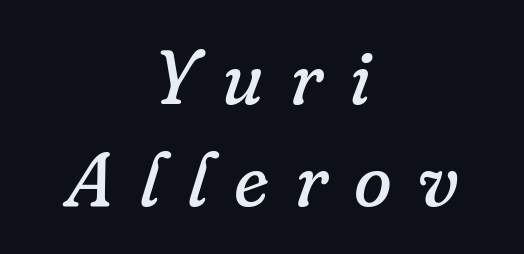
{"serif": "yes", "italic": "yes", "lean": "right", "slant_degrees": 16, "bold": "no", "weight": "regular", "width": "normal", "stroke_contrast": "low", "x_height": "small", "monospaced": "no", "underline": "no", "align": "center", "line_spacing": "normal", "line_spacing_ratio": 1.32, "letter_spacing": "wide", "letter_spacing_em": 0.34, "glyph_px": 77}
